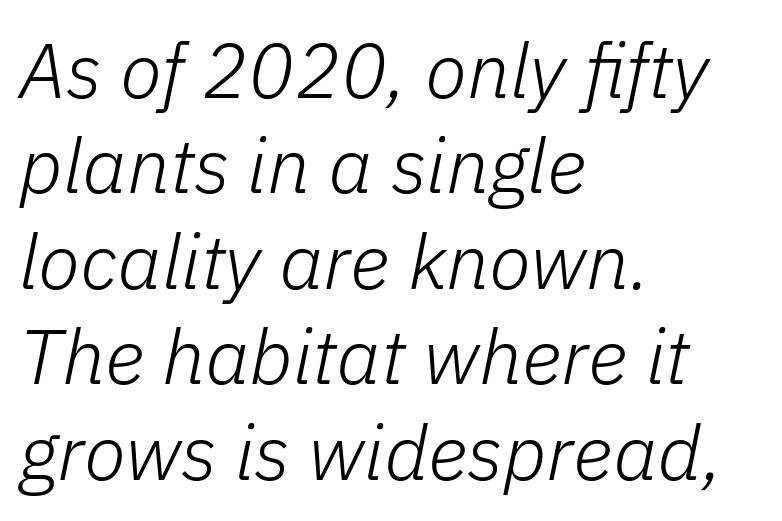
The image shows 77 px light type, italic (leaning right); set left-aligned, line spacing 1.24x, normal letter spacing, not underlined; low stroke contrast and a medium x-height.
